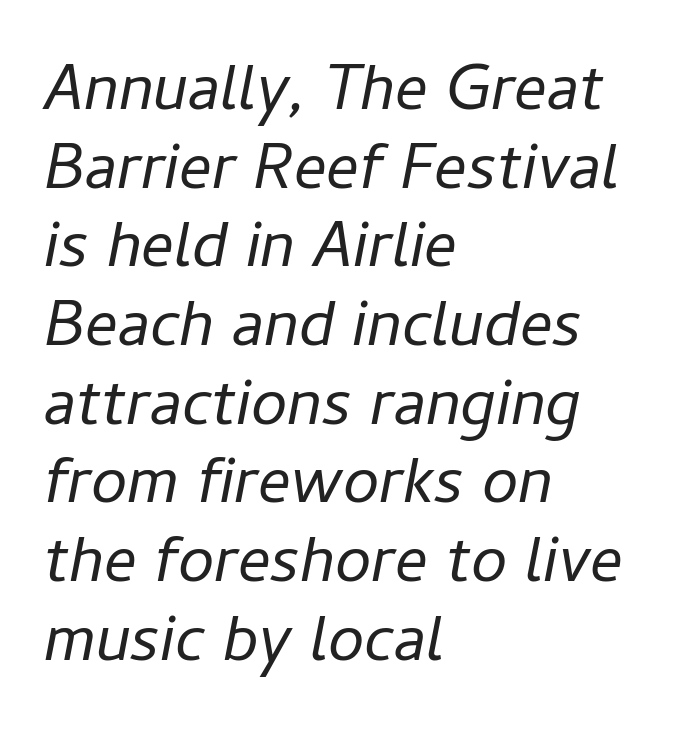
Q: Is the text bold? A: No.
Q: Is the text italic (slanted)? A: Yes, it leans right by about 11 degrees.
Q: Is the text underlined? A: No.
Q: How is the paragraph aligned? A: Left-aligned.
Q: Is the spacing between letters normal or unusually wide? A: Normal.
Q: Width (condensed, normal, or wide)? A: Normal.
Q: Stroke contrast? A: Low.
Q: x-height? A: Medium.
Q: Monospaced? A: No.
